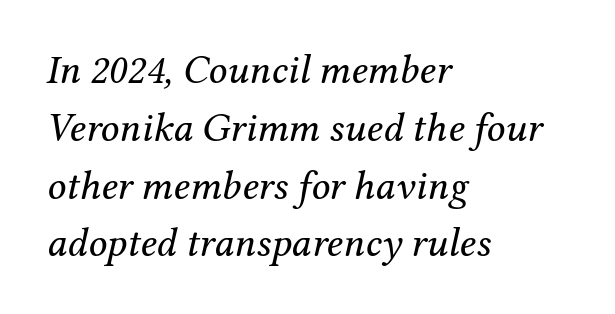
{"serif": "yes", "italic": "yes", "lean": "right", "slant_degrees": 12, "bold": "no", "weight": "regular", "width": "normal", "stroke_contrast": "medium", "x_height": "medium", "monospaced": "no", "underline": "no", "align": "left", "line_spacing": "normal", "line_spacing_ratio": 1.41, "letter_spacing": "normal", "letter_spacing_em": 0.0, "glyph_px": 41}
